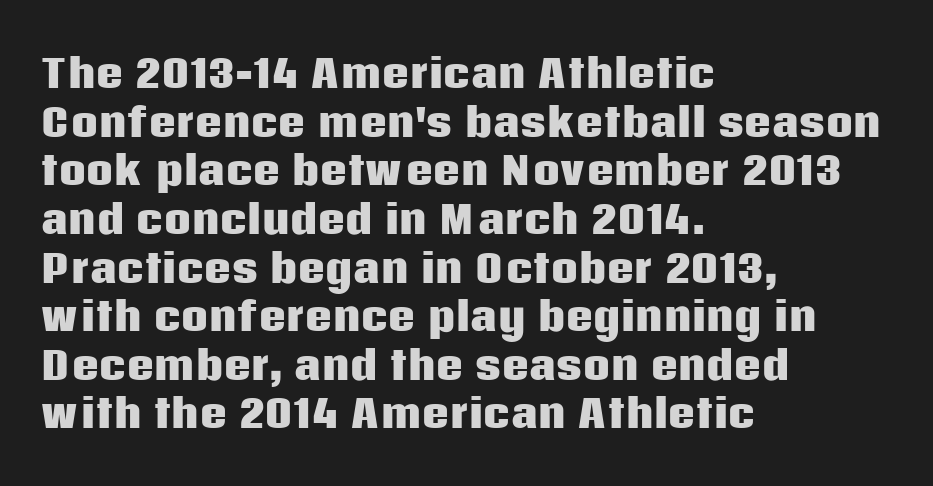
Q: Is the text bold? A: Yes.
Q: Is the text italic (slanted)? A: No, it is upright.
Q: Is the typeface a serif or a sans-serif typeface? A: Sans-serif.
Q: Is the text underlined? A: No.
Q: How is the paragraph aligned? A: Left-aligned.
Q: Is the spacing between letters normal or unusually wide? A: Normal.
Q: Is the spacing between lines tight, normal or loose? A: Normal.
Q: Width (condensed, normal, or wide)? A: Normal.
Q: Stroke contrast? A: Low.
Q: x-height? A: Large.
Q: Monospaced? A: No.
